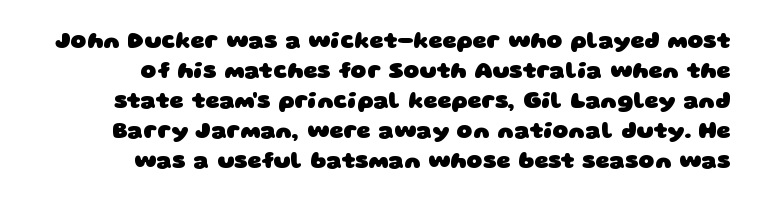
The image shows 22 px bold type; set normal line spacing (1.36x), normal letter spacing, not underlined.
